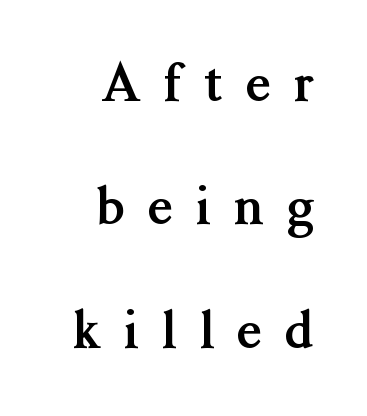
Q: Is the text bold? A: Yes.
Q: Is the text italic (slanted)? A: No, it is upright.
Q: Is the typeface a serif or a sans-serif typeface? A: Serif.
Q: Is the text underlined? A: No.
Q: How is the paragraph aligned? A: Right-aligned.
Q: Is the spacing between letters normal or unusually wide? A: Unusually wide.
Q: Is the spacing between lines tight, normal or loose? A: Loose.
Q: Width (condensed, normal, or wide)? A: Normal.
Q: Stroke contrast? A: Medium.
Q: x-height? A: Medium.
Q: Monospaced? A: No.
